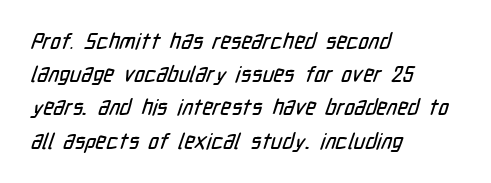
The image shows 22 px text type; set left-aligned, normal line spacing (1.51x), normal letter spacing, not underlined.
